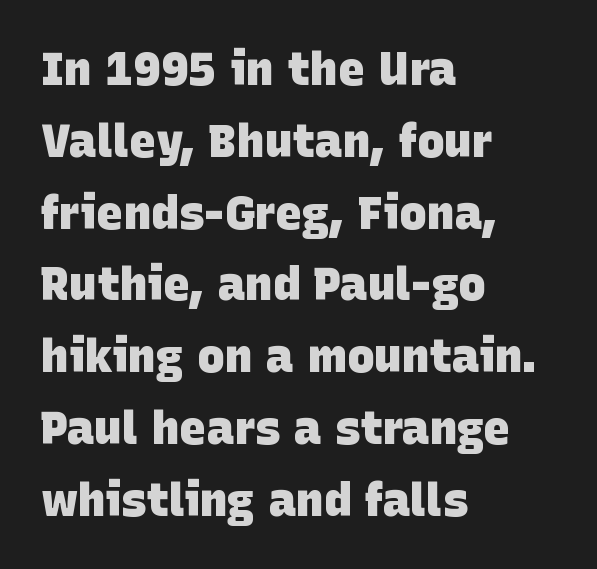
Q: Is the text bold? A: Yes.
Q: Is the typeface a serif or a sans-serif typeface? A: Sans-serif.
Q: Is the text underlined? A: No.
Q: How is the paragraph aligned? A: Left-aligned.
Q: Is the spacing between letters normal or unusually wide? A: Normal.
Q: Is the spacing between lines tight, normal or loose? A: Normal.
Q: Width (condensed, normal, or wide)? A: Normal.
Q: Stroke contrast? A: Low.
Q: x-height? A: Large.
Q: Monospaced? A: No.
